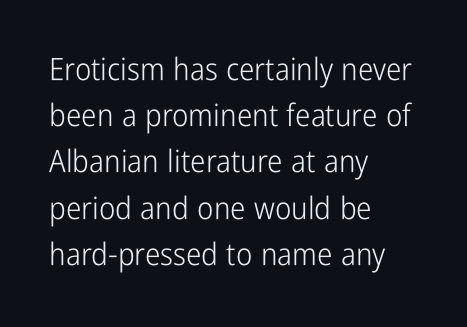
{"serif": "no", "italic": "no", "bold": "no", "weight": "light", "width": "condensed", "stroke_contrast": "low", "x_height": "medium", "monospaced": "no", "underline": "no", "align": "left", "line_spacing": "normal", "line_spacing_ratio": 1.49, "letter_spacing": "normal", "letter_spacing_em": 0.0, "glyph_px": 31}
